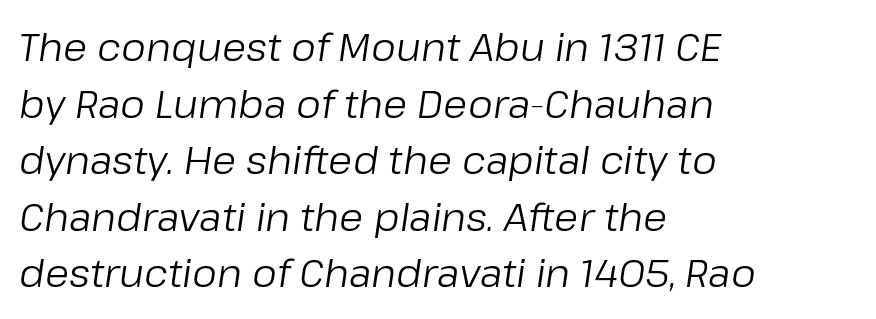
{"italic": "yes", "lean": "right", "slant_degrees": 8, "bold": "no", "weight": "regular", "width": "normal", "stroke_contrast": "low", "x_height": "medium", "monospaced": "no", "underline": "no", "align": "left", "line_spacing": "normal", "line_spacing_ratio": 1.45, "letter_spacing": "normal", "letter_spacing_em": 0.0, "glyph_px": 39}
